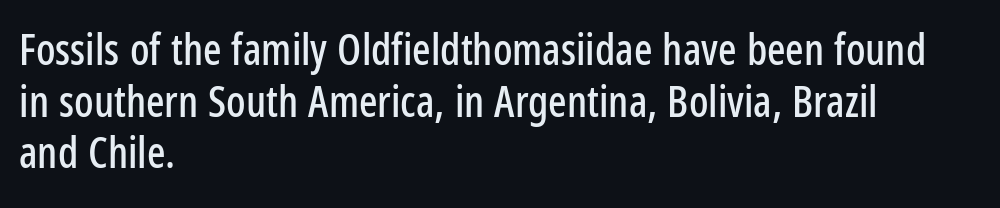
The passage is arranged the way most books set body copy — flush left. Compared with typical body copy, the letter spacing here is the same. Tall strokes in this sample are plumb rather than angled. This sample uses a sans-serif face. Check under the words: just untouched page.
